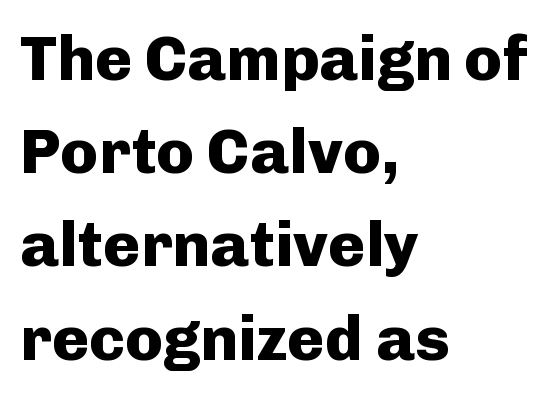
{"serif": "no", "italic": "no", "bold": "yes", "weight": "heavy", "width": "normal", "stroke_contrast": "low", "x_height": "medium", "monospaced": "no", "underline": "no", "align": "left", "line_spacing": "normal", "line_spacing_ratio": 1.48, "letter_spacing": "normal", "letter_spacing_em": 0.0, "glyph_px": 63}
